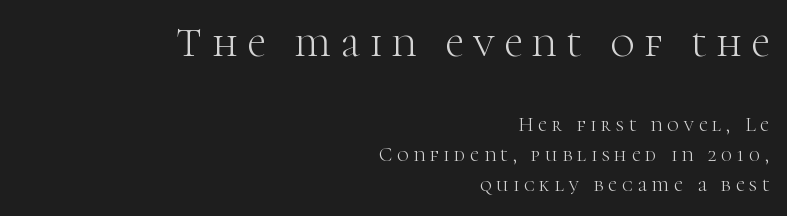
The image shows 41 px light serif type, upright; set right-aligned, normal line spacing (1.5x), unusually wide letter spacing (+0.24 em), not underlined; the first (top) block is 2.05x larger; high stroke contrast and a medium x-height.
